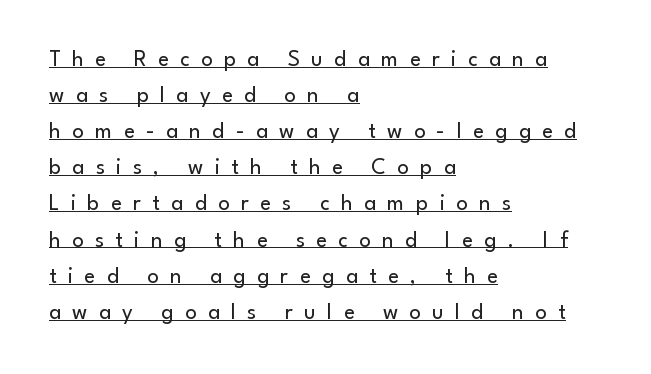
Q: Is the text bold? A: No.
Q: Is the text italic (slanted)? A: No, it is upright.
Q: Is the text underlined? A: Yes.
Q: How is the paragraph aligned? A: Left-aligned.
Q: Is the spacing between letters normal or unusually wide? A: Unusually wide.
Q: Is the spacing between lines tight, normal or loose? A: Normal.
